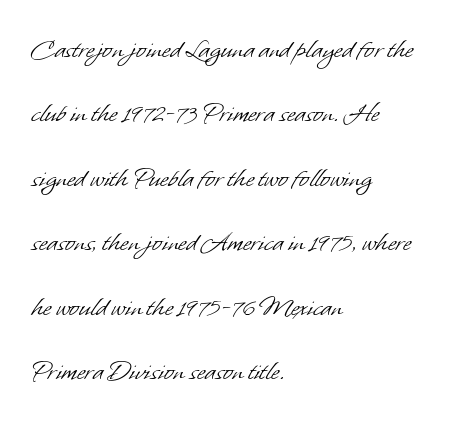
The image shows 29 px light sans-serif type; set left-aligned, loose line spacing (2.22x), normal letter spacing, not underlined; low stroke contrast and a small x-height.
